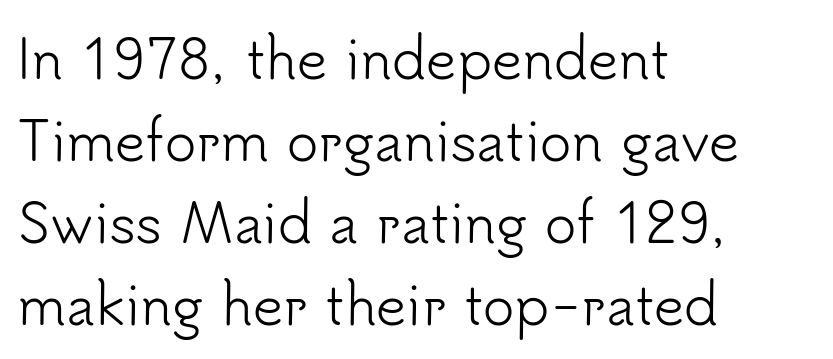
The image shows 53 px light sans-serif type, upright; set left-aligned, normal line spacing (1.55x), normal letter spacing, not underlined; low stroke contrast and a small x-height.
